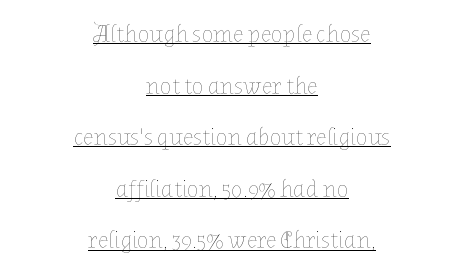
The image shows 24 px text type, upright; set centered, loose line spacing (2.15x), normal letter spacing, underlined.
